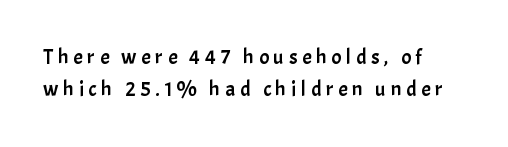
Q: Is the text italic (slanted)? A: No, it is upright.
Q: Is the text underlined? A: No.
Q: How is the paragraph aligned? A: Left-aligned.
Q: Is the spacing between letters normal or unusually wide? A: Unusually wide.
Q: Is the spacing between lines tight, normal or loose? A: Normal.
